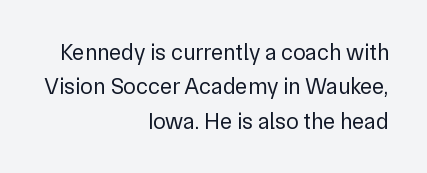
The image shows 23 px text type, upright; set right-aligned, normal line spacing (1.49x), normal letter spacing, not underlined.
